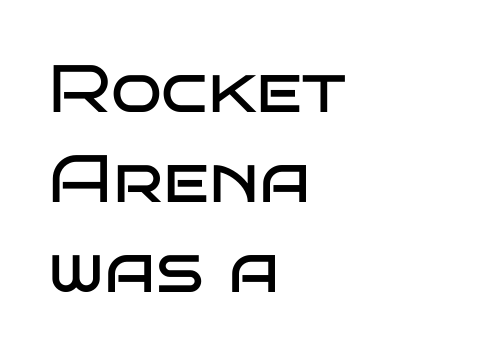
If you drew a ruler down the left edge, every line would touch it. Tall strokes in this sample are plumb rather than angled. Caption: face not bold, strokes unweighted. There is no visible air inserted between adjacent glyphs. Baseline-to-baseline distance is the conventional proportion of letter height.
